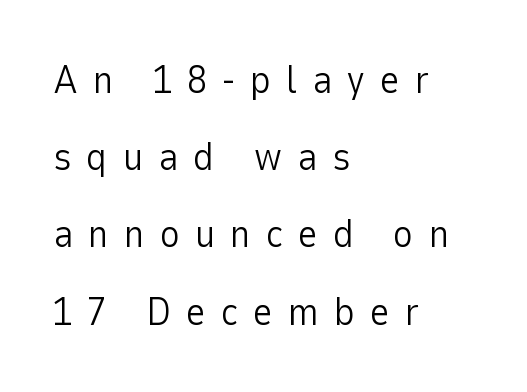
Q: Is the text bold? A: No.
Q: Is the text italic (slanted)? A: No, it is upright.
Q: Is the typeface a serif or a sans-serif typeface? A: Sans-serif.
Q: Is the text underlined? A: No.
Q: How is the paragraph aligned? A: Left-aligned.
Q: Is the spacing between letters normal or unusually wide? A: Unusually wide.
Q: Is the spacing between lines tight, normal or loose? A: Loose.
Q: Width (condensed, normal, or wide)? A: Normal.
Q: Stroke contrast? A: Low.
Q: x-height? A: Medium.
Q: Monospaced? A: No.
